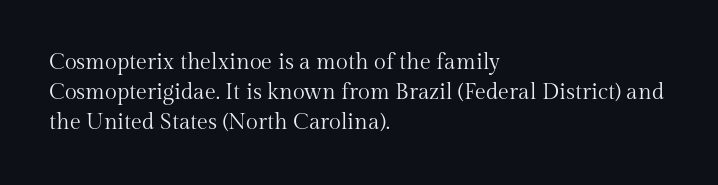
Reading down the column, the eye jumps a familiar distance to each next line. Left-aligned paragraph, ragged on the right. Check under the words: just untouched page. Nope, not italic — everything's standing straight.
